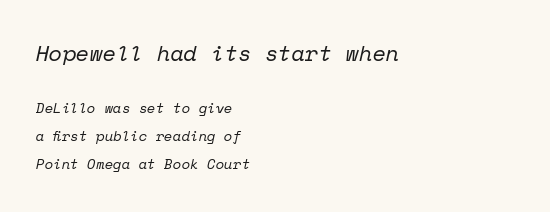
This sample is left-justified, so line endings fall wherever the words run out. Does extra space separate the letters? No, they use regular spacing. A bare baseline throughout the passage. Vertical stems look standard width or narrower in stroke. Quick note: italic. Between these two stacked blocks, the higher one wins on size.
